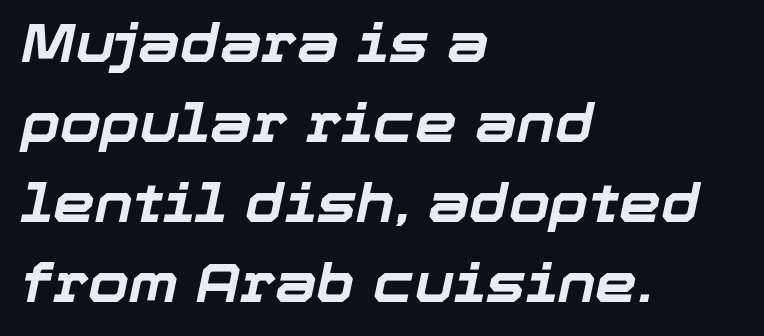
The tracking reads as untouched default to a designer's eye. Bold? Absolutely — the strokes are thick and heavy. The specimen reads as italic at a glance. In terms of leading, this rendering sits right in the middle. Is this a fixed-width face? No — the glyphs have proportional, varying widths. The setting favours the left margin, as ordinary paragraphs usually do.
